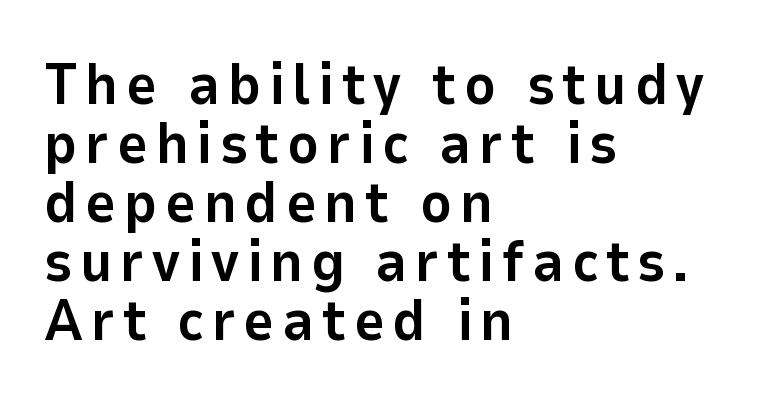
The image shows 59 px bold sans-serif type, upright; set left-aligned, tight line spacing (1.0x), not underlined; low stroke contrast and a medium x-height.
